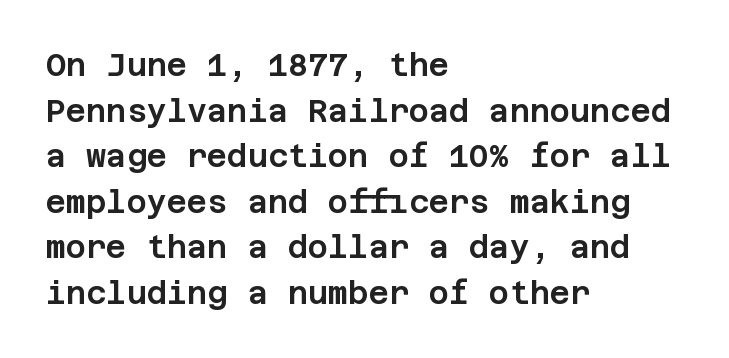
{"serif": "no", "italic": "no", "width": "normal", "stroke_contrast": "low", "x_height": "large", "underline": "no", "align": "left", "line_spacing": "normal", "line_spacing_ratio": 1.47, "letter_spacing": "normal", "letter_spacing_em": 0.0, "glyph_px": 31}
